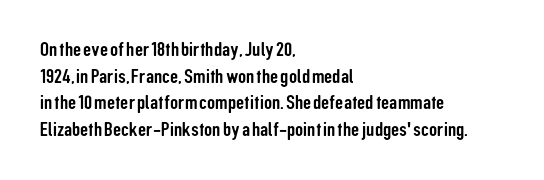
Which margin do the lines hug? The left one — the right edge is uneven. Do the letters lean? They stand straight. Students, note that the glyphs here touch the page at normal intervals. The block of text has a typical density, with ordinary space between rows. Unmarked baselines from the first word to the last.
